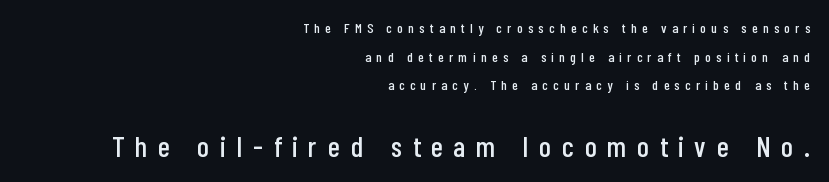
Q: Is the text italic (slanted)? A: No, it is upright.
Q: Is the typeface a serif or a sans-serif typeface? A: Sans-serif.
Q: Is the text underlined? A: No.
Q: How is the paragraph aligned? A: Right-aligned.
Q: Is the spacing between letters normal or unusually wide? A: Unusually wide.
Q: Is the spacing between lines tight, normal or loose? A: Loose.
Q: Which block of text is set in a larger size, the first (top) or the second (bottom)? A: The second (bottom) one.
Q: Width (condensed, normal, or wide)? A: Condensed.
Q: Stroke contrast? A: Low.
Q: x-height? A: Medium.
Q: Monospaced? A: No.
